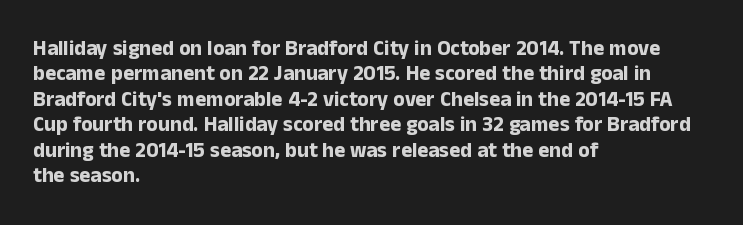
The gaps between neighbouring characters are ordinary and unremarkable. Heavy, bold letterforms. Posture: straight, roman, zero tilt. Caption: multi-line text, flush left, ragged right. Clear beneath every line of the passage.
